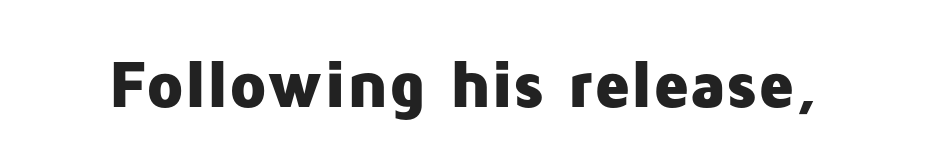
The image shows 67 px heavy sans-serif type, upright; set normal letter spacing, not underlined; low stroke contrast and a medium x-height.
